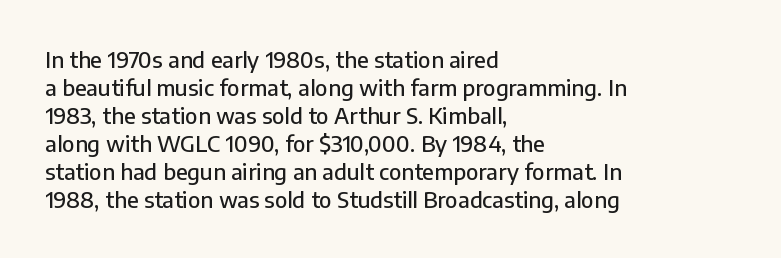
Q: Is the text italic (slanted)? A: No, it is upright.
Q: Is the text underlined? A: No.
Q: How is the paragraph aligned? A: Left-aligned.
Q: Is the spacing between letters normal or unusually wide? A: Normal.
Q: Is the spacing between lines tight, normal or loose? A: Normal.
